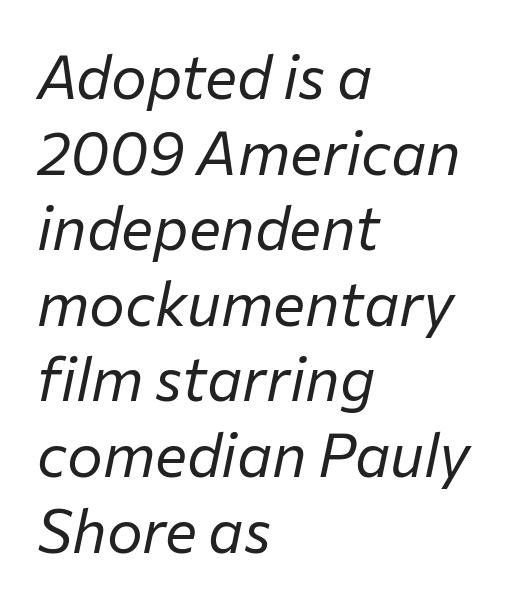
Q: Is the text bold? A: No.
Q: Is the text italic (slanted)? A: Yes, it leans right by about 12 degrees.
Q: Is the text underlined? A: No.
Q: How is the paragraph aligned? A: Left-aligned.
Q: Is the spacing between letters normal or unusually wide? A: Normal.
Q: Is the spacing between lines tight, normal or loose? A: Normal.
Q: Width (condensed, normal, or wide)? A: Normal.
Q: Stroke contrast? A: Low.
Q: x-height? A: Medium.
Q: Monospaced? A: No.
